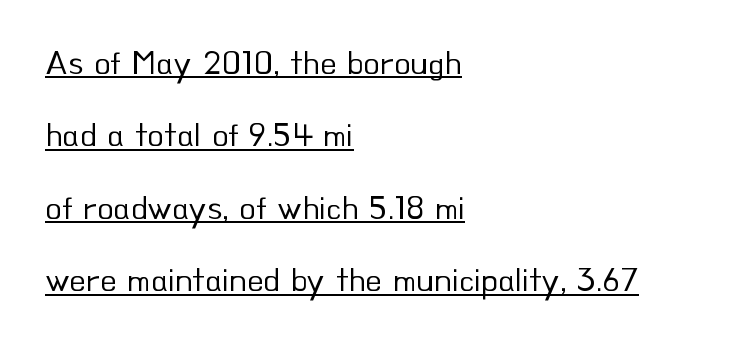
The image shows 34 px regular-weight sans-serif type, upright; set left-aligned, loose line spacing (2.13x), normal letter spacing, underlined; low stroke contrast and a small x-height.
